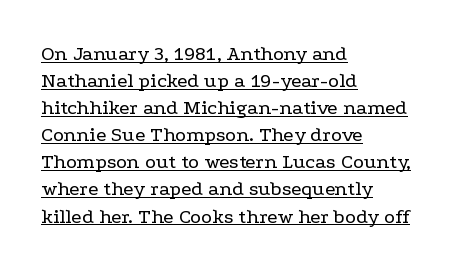
Teacher's note: observe the even left margin — that is flush-left alignment. Notice how the stems are strictly vertical — no italics here. In designer terms, the underline attribute is active on this setting. A typesetter would call this leading conventional body-copy spacing.
